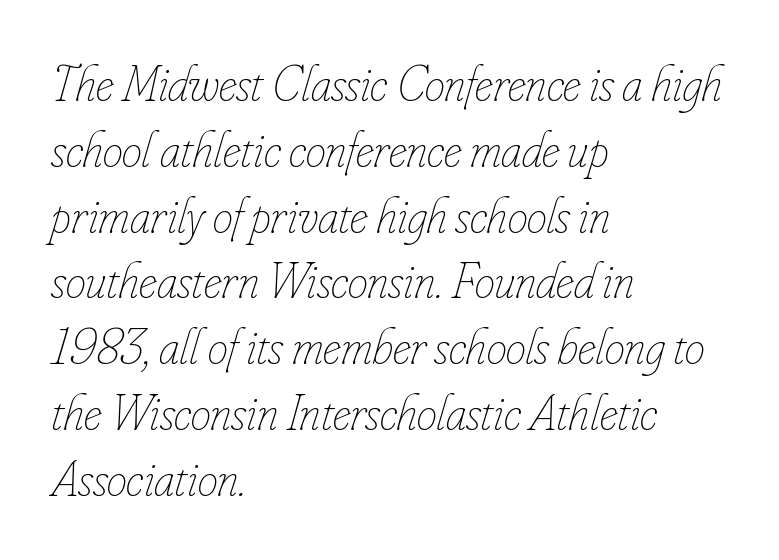
The image shows 51 px thin, condensed type, italic (leaning right); set left-aligned, normal line spacing (1.29x), normal letter spacing, not underlined; low stroke contrast and a small x-height.
